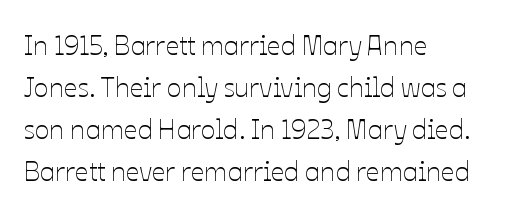
Anything drawn beneath the words? Only blank space. Each word holds together tightly as a unit, with standard inter-letter gaps. Each stroke keeps to a modest, everyday thickness or less. Normally led — the rows are evenly, conventionally spaced. In CSS terms this would be text-align: left. Does the lettering tilt? It doesn't — this is upright.
